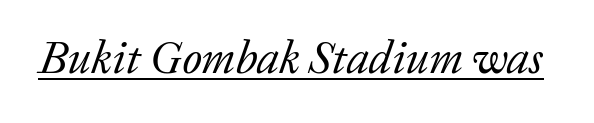
The image shows 46 px regular-weight serif type, italic (leaning right); set normal letter spacing, underlined; low stroke contrast and a medium x-height.
